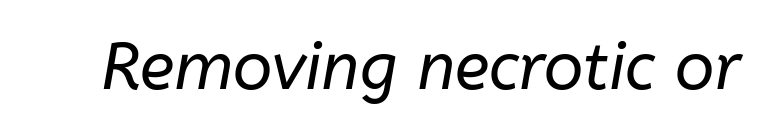
The image shows 65 px regular-weight type, italic (leaning right); set normal letter spacing, not underlined; low stroke contrast and a medium x-height.
